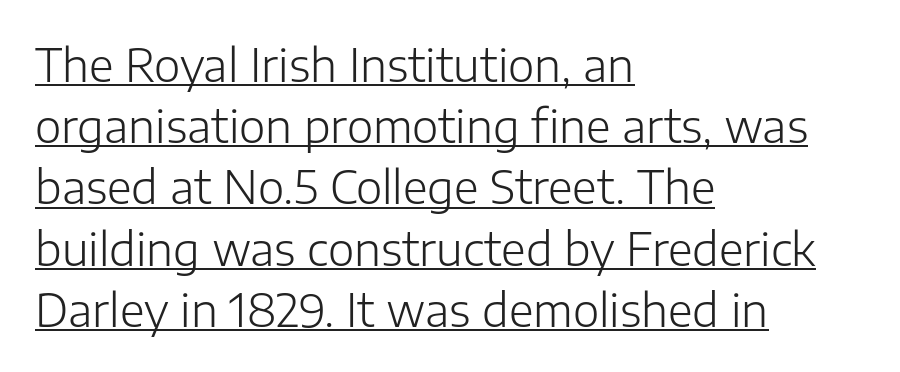
The image shows 45 px light sans-serif type, upright; set left-aligned, normal line spacing (1.36x), normal letter spacing, underlined; low stroke contrast and a medium x-height.
